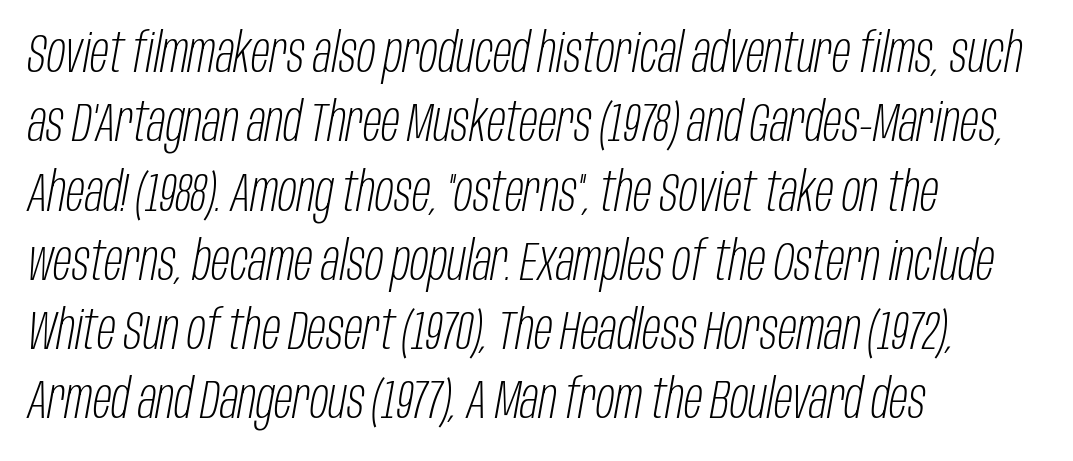
The image shows 55 px light, condensed type, italic (leaning right); set left-aligned, normal line spacing (1.26x), normal letter spacing, not underlined; low stroke contrast and a large x-height.
